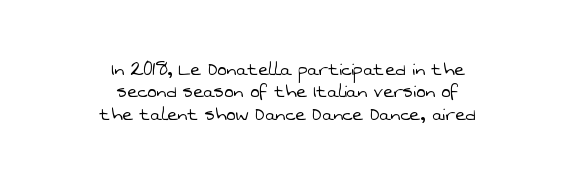
The image shows 22 px text type; set centered, tight line spacing (1.02x), normal letter spacing, not underlined.
